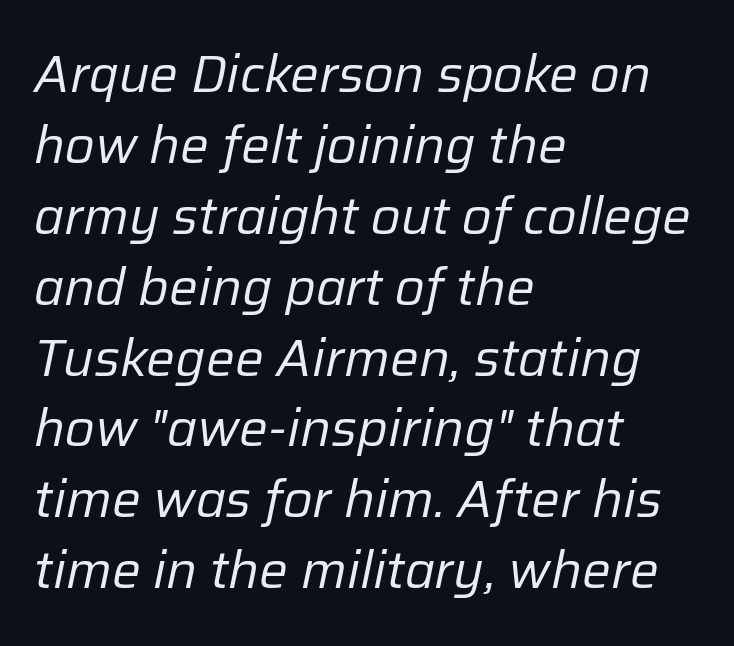
Do the characters align in a grid? No, the font is proportional. Is this a heavy cut? Hardly; it is regular or lighter. A typesetter would call this leading conventional body-copy spacing. Short note: letters normally spaced.
